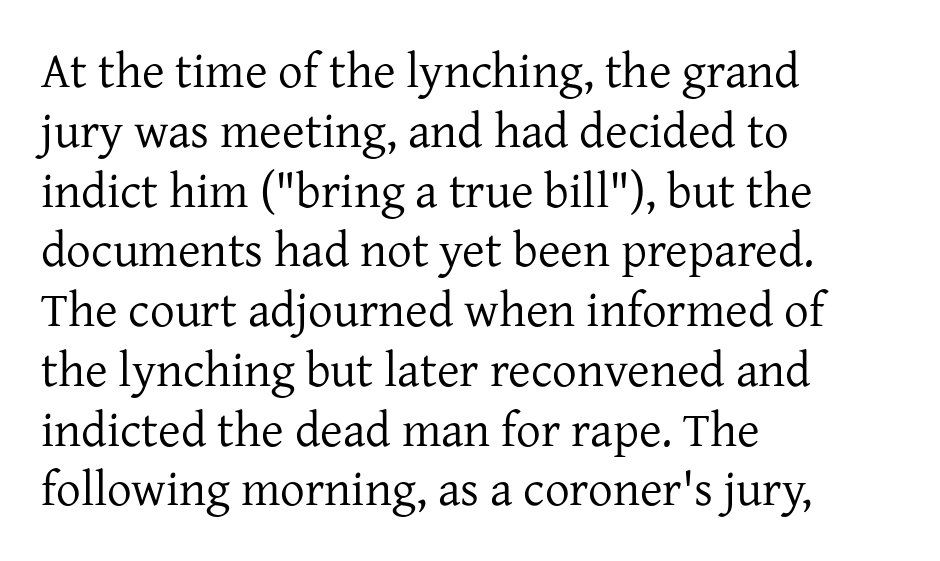
Bare-footed words on every line. The lines are quadded left. There is no visible air inserted between adjacent glyphs. Spacing verdict: proportional, widths tailored to each character. A quiet, ordinary-to-light weight characterises the typeface.
